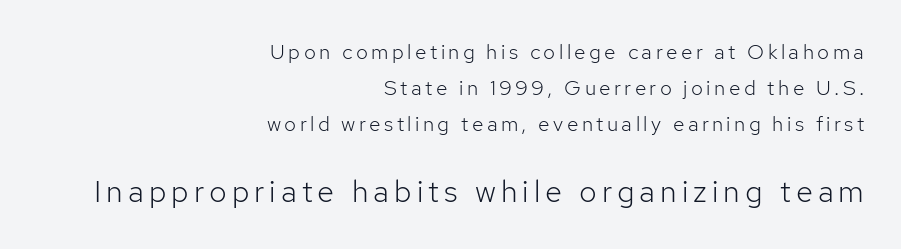
The lettering stays uniformly vertical, giving the passage a roman look. Has an underline been added? It has not. Layout note: lines flush right. Looks like regular typesetting: each glyph gets only the width it needs. Between these two stacked blocks, the lower one wins on size. The rendering shows plain stroke endings on the letterforms — a sans-serif design.
